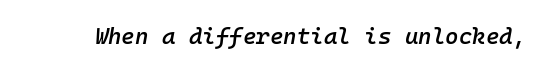
The image shows 23 px text type, italic (leaning right); set normal letter spacing, not underlined.
